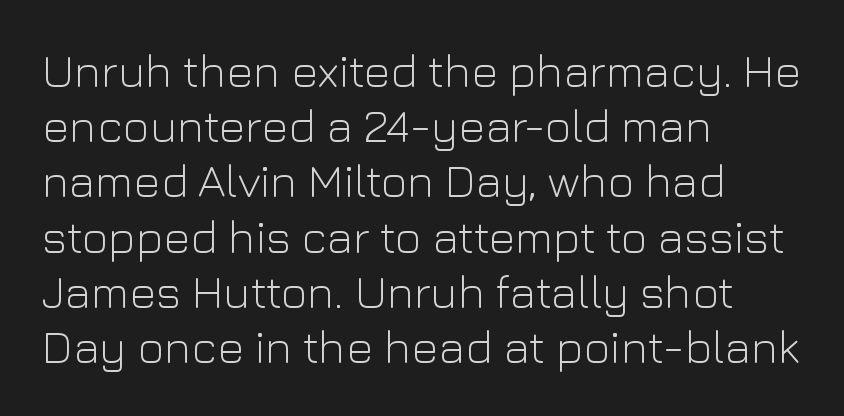
{"serif": "no", "italic": "no", "bold": "no", "weight": "light", "width": "normal", "stroke_contrast": "low", "x_height": "medium", "monospaced": "no", "underline": "no", "align": "left", "line_spacing_ratio": 1.2, "letter_spacing": "normal", "letter_spacing_em": 0.0, "glyph_px": 46}
